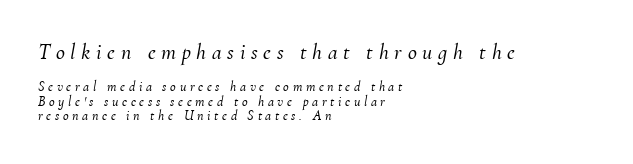
Q: Is the text italic (slanted)? A: Yes, it leans right by about 10 degrees.
Q: Is the text underlined? A: No.
Q: How is the paragraph aligned? A: Left-aligned.
Q: Is the spacing between letters normal or unusually wide? A: Unusually wide.
Q: Is the spacing between lines tight, normal or loose? A: Tight.
Q: Which block of text is set in a larger size, the first (top) or the second (bottom)? A: The first (top) one.
